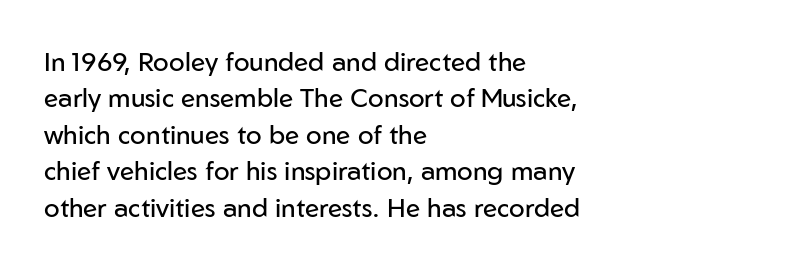
Q: Is the text bold? A: No.
Q: Is the text italic (slanted)? A: No, it is upright.
Q: Is the text underlined? A: No.
Q: How is the paragraph aligned? A: Left-aligned.
Q: Is the spacing between letters normal or unusually wide? A: Normal.
Q: Is the spacing between lines tight, normal or loose? A: Normal.
